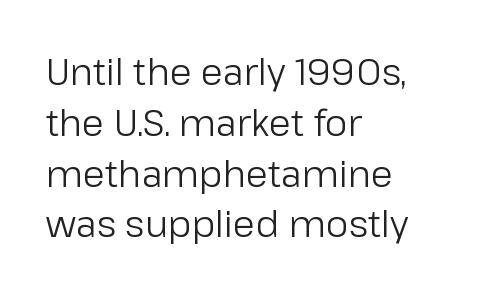
Q: Is the text bold? A: No.
Q: Is the text italic (slanted)? A: No, it is upright.
Q: Is the typeface a serif or a sans-serif typeface? A: Sans-serif.
Q: Is the text underlined? A: No.
Q: How is the paragraph aligned? A: Left-aligned.
Q: Is the spacing between letters normal or unusually wide? A: Normal.
Q: Is the spacing between lines tight, normal or loose? A: Normal.
Q: Width (condensed, normal, or wide)? A: Normal.
Q: Stroke contrast? A: Low.
Q: x-height? A: Medium.
Q: Monospaced? A: No.
